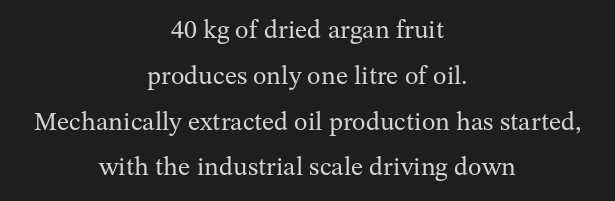
The line texture is even and compact thanks to regular tracking. The strokes are not fattened; the text isn't bold. It's the straight-up-and-down kind of type. Decoration check: the copy has no underline. The lines in this sample share a center point and differ in where they start and stop.
